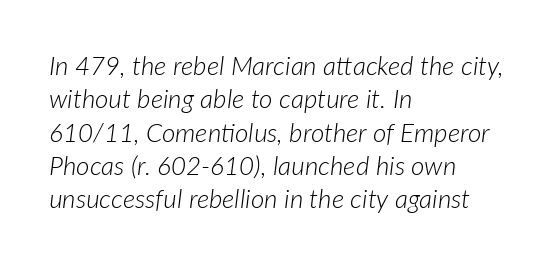
Q: Is the text bold? A: No.
Q: Is the text italic (slanted)? A: Yes, it leans right by about 7 degrees.
Q: Is the text underlined? A: No.
Q: How is the paragraph aligned? A: Left-aligned.
Q: Is the spacing between letters normal or unusually wide? A: Normal.
Q: Is the spacing between lines tight, normal or loose? A: Normal.
